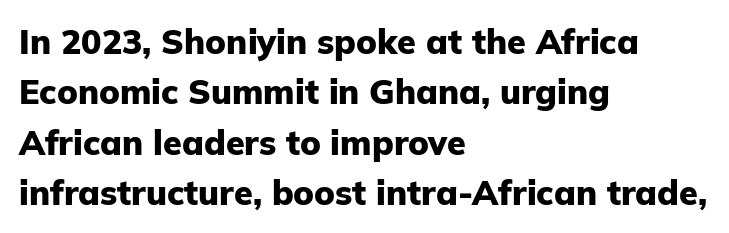
The image shows 34 px heavy sans-serif type, upright; set left-aligned, normal line spacing (1.48x), normal letter spacing, not underlined; low stroke contrast and a medium x-height.
